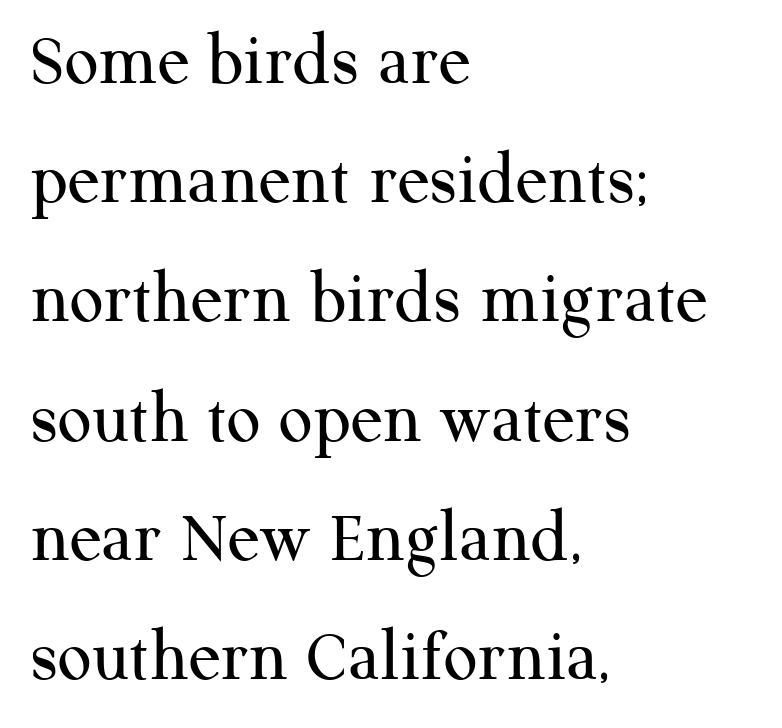
{"serif": "yes", "italic": "no", "bold": "no", "weight": "regular", "width": "normal", "stroke_contrast": "medium", "x_height": "medium", "monospaced": "no", "underline": "no", "align": "left", "line_spacing": "normal", "line_spacing_ratio": 1.59, "letter_spacing": "normal", "letter_spacing_em": 0.0, "glyph_px": 75}
